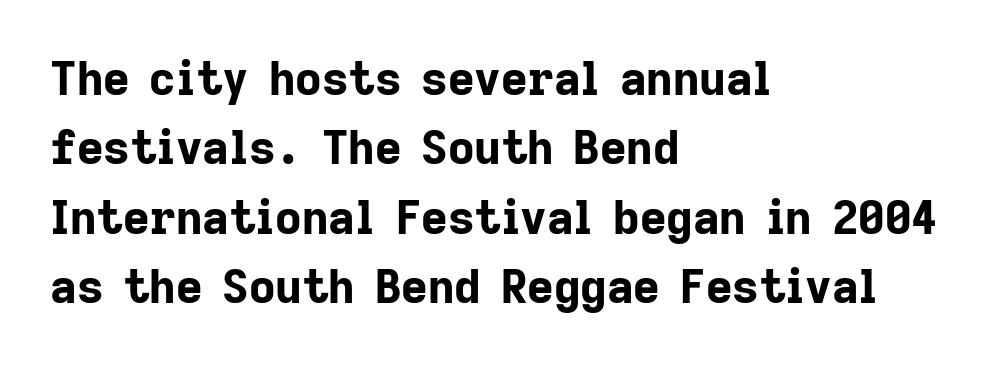
The area under the type is left untouched. Line starts are locked; line ends wander. Italic: no, the glyphs are upright roman. You could not count columns in this text — the font is proportionally spaced.
